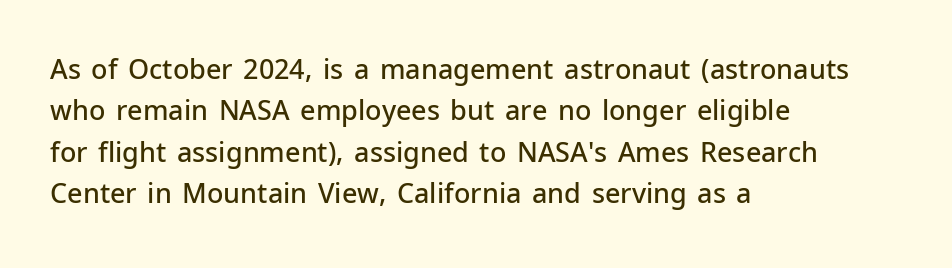
The image shows 27 px text type, upright; set left-aligned, normal line spacing (1.53x), normal letter spacing, not underlined.
